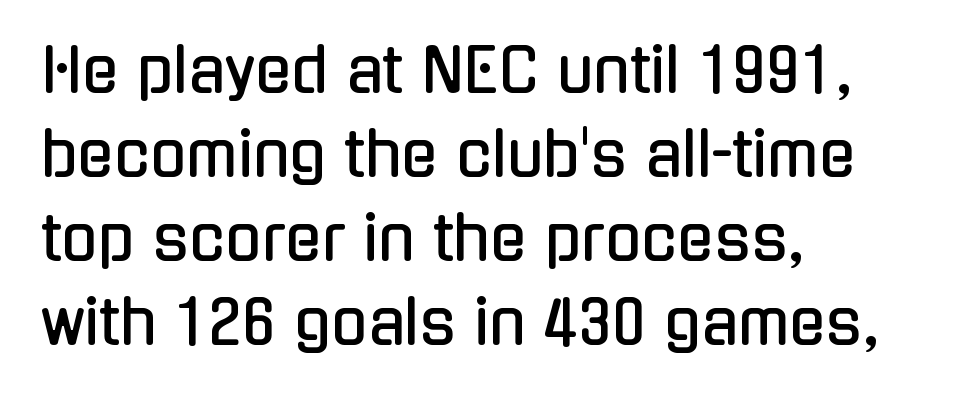
The image shows 60 px condensed sans-serif type, upright; set left-aligned, normal line spacing (1.4x), normal letter spacing, not underlined; low stroke contrast and a medium x-height.
